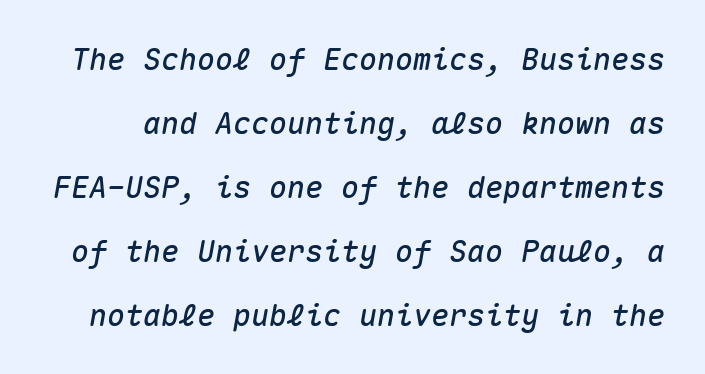
The image shows 30 px text type, italic (leaning right), monospaced; set loose line spacing (2.13x), normal letter spacing, not underlined; medium stroke contrast and a medium x-height.
